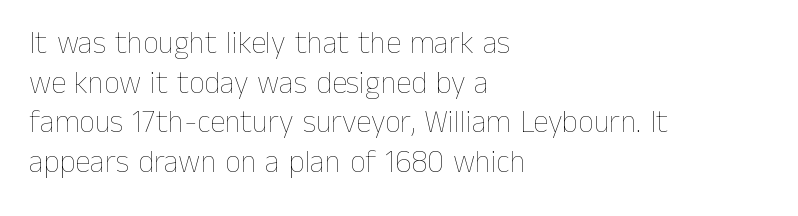
Q: Is the text bold? A: No.
Q: Is the text italic (slanted)? A: No, it is upright.
Q: Is the text underlined? A: No.
Q: How is the paragraph aligned? A: Left-aligned.
Q: Is the spacing between letters normal or unusually wide? A: Normal.
Q: Is the spacing between lines tight, normal or loose? A: Normal.
Q: Width (condensed, normal, or wide)? A: Normal.
Q: Stroke contrast? A: Low.
Q: x-height? A: Medium.
Q: Monospaced? A: No.
